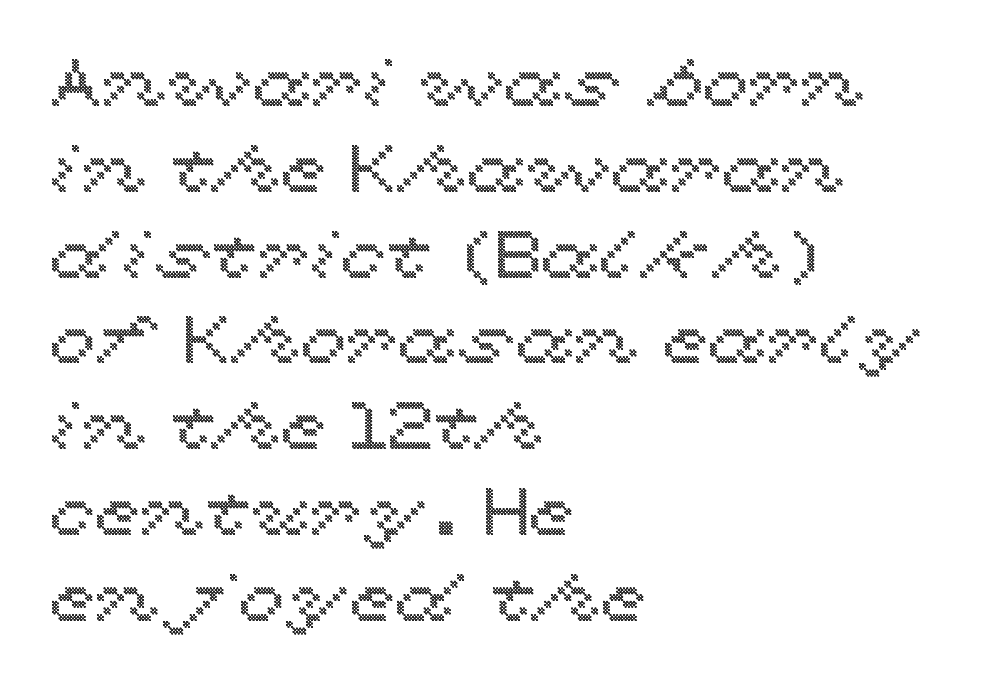
Q: Is the text italic (slanted)? A: Yes.
Q: Is the text underlined? A: No.
Q: How is the paragraph aligned? A: Left-aligned.
Q: Is the spacing between letters normal or unusually wide? A: Normal.
Q: Is the spacing between lines tight, normal or loose? A: Normal.
Q: Width (condensed, normal, or wide)? A: Wide.
Q: x-height? A: Medium.
Q: Monospaced? A: No.
